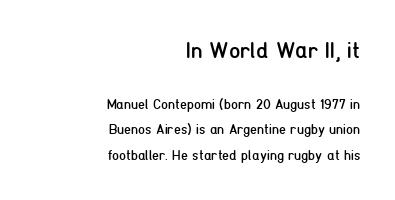
The image shows 23 px text type, upright; set right-aligned, line spacing 1.81x, normal letter spacing, not underlined; the first (top) block is 1.64x larger.
